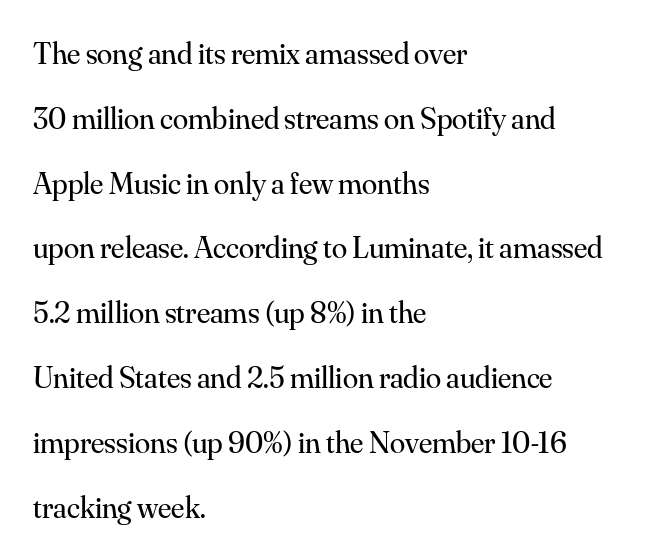
The image shows 31 px regular-weight serif type, upright; set left-aligned, loose line spacing (2.09x), normal letter spacing, not underlined; medium stroke contrast and a small x-height.
